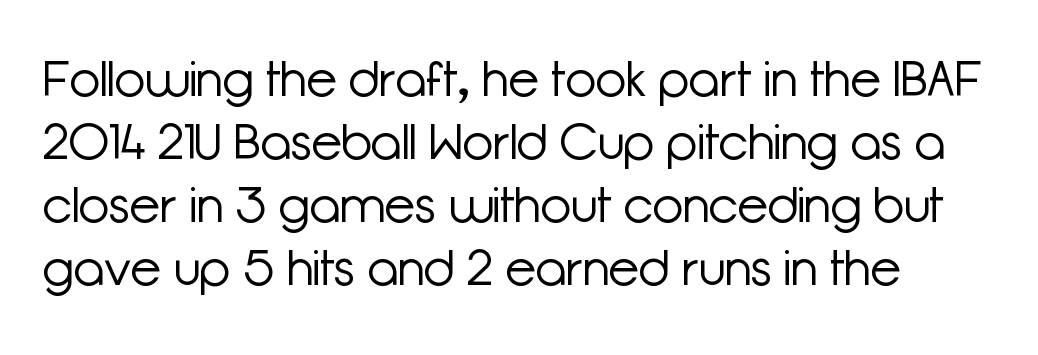
The image shows 50 px light sans-serif type, upright; set normal line spacing (1.26x), normal letter spacing, not underlined; low stroke contrast and a medium x-height.
